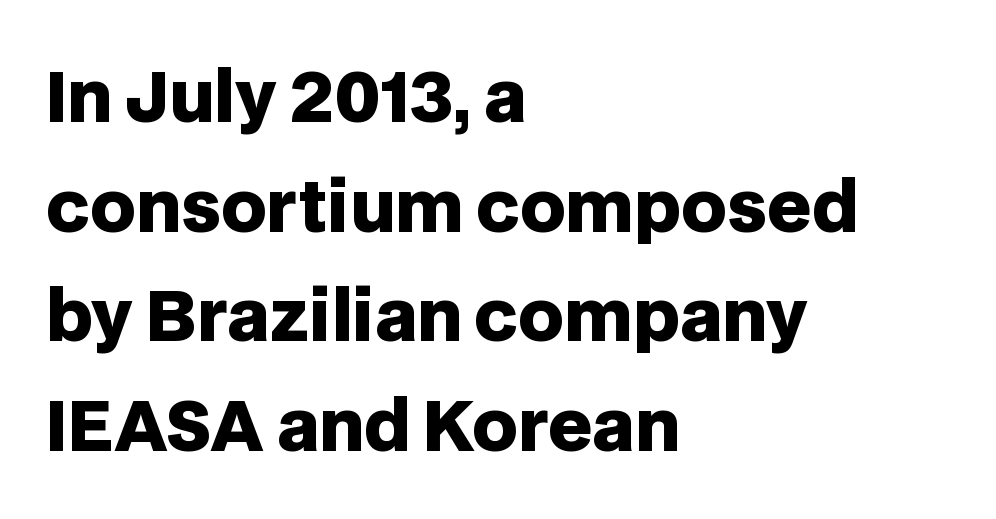
The image shows 69 px heavy sans-serif type, upright; set left-aligned, normal line spacing (1.59x), normal letter spacing, not underlined; low stroke contrast and a large x-height.
